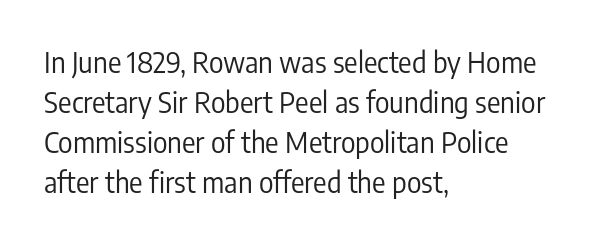
Q: Is the text bold? A: No.
Q: Is the text italic (slanted)? A: No, it is upright.
Q: Is the typeface a serif or a sans-serif typeface? A: Sans-serif.
Q: Is the text underlined? A: No.
Q: How is the paragraph aligned? A: Left-aligned.
Q: Is the spacing between letters normal or unusually wide? A: Normal.
Q: Is the spacing between lines tight, normal or loose? A: Normal.
Q: Width (condensed, normal, or wide)? A: Condensed.
Q: Stroke contrast? A: Low.
Q: x-height? A: Medium.
Q: Monospaced? A: No.
